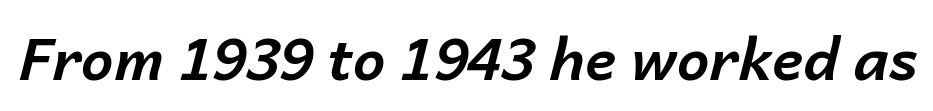
The image shows 58 px bold type, italic (leaning right); set normal letter spacing, not underlined; low stroke contrast and a medium x-height.
